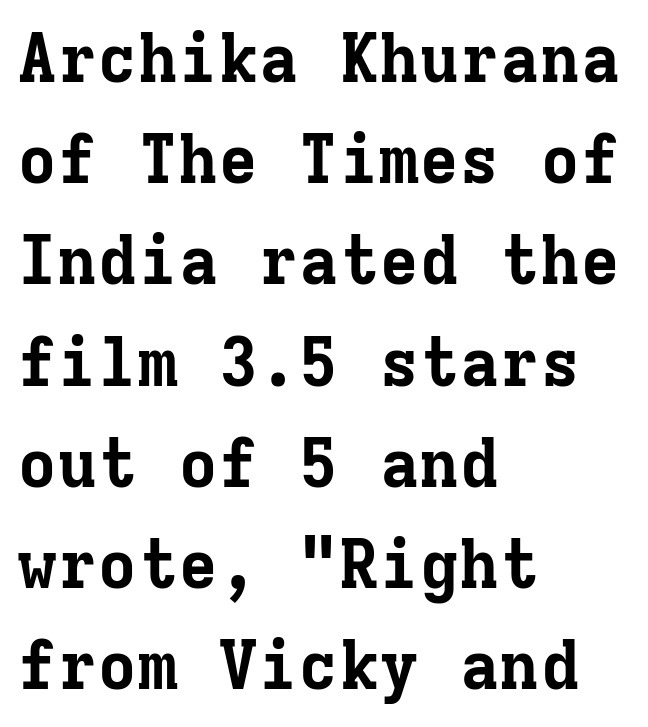
{"serif": "yes", "italic": "no", "bold": "yes", "weight": "bold", "width": "normal", "stroke_contrast": "low", "x_height": "medium", "monospaced": "yes", "underline": "no", "align": "left", "line_spacing": "normal", "line_spacing_ratio": 1.51, "letter_spacing": "normal", "letter_spacing_em": 0.0, "glyph_px": 67}
